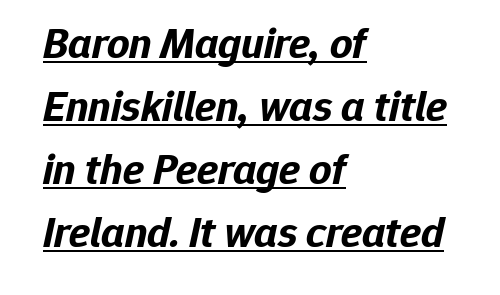
The image shows 44 px bold type, italic (leaning right); set left-aligned, normal line spacing (1.43x), normal letter spacing, underlined; low stroke contrast and a medium x-height.
